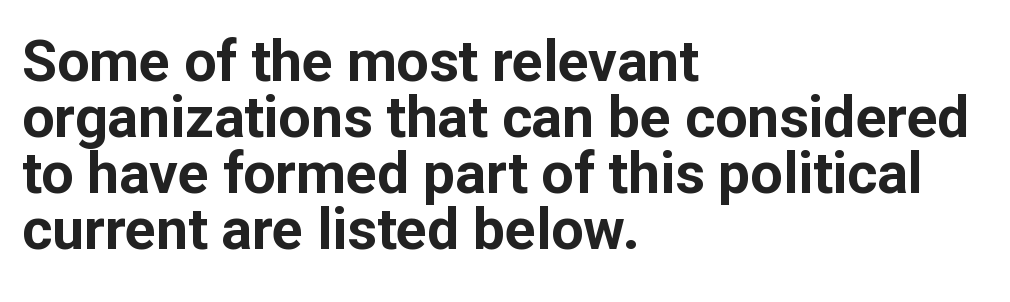
The image shows 57 px bold sans-serif type, upright; set left-aligned, tight line spacing (0.98x), normal letter spacing, not underlined; low stroke contrast and a medium x-height.
